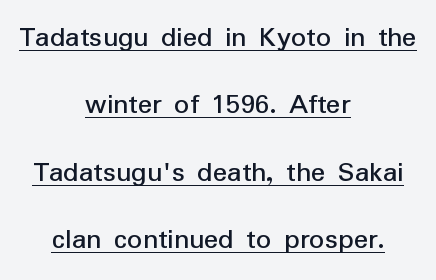
Is the letter spacing exaggerated? No — it looks like the ordinary default. Each line is balanced around a shared central axis. The line-height multiplier appears high, well above default. Proportional: the letters do not fall into vertical columns. The font's upright variant was chosen for this text. Underlined type.
